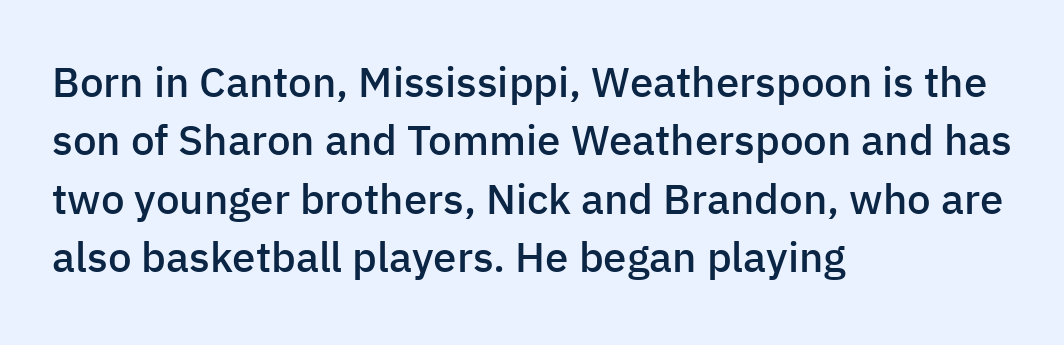
{"serif": "no", "italic": "no", "bold": "semi", "weight": "semibold", "width": "normal", "stroke_contrast": "low", "x_height": "medium", "monospaced": "no", "underline": "no", "align": "left", "line_spacing": "normal", "line_spacing_ratio": 1.39, "letter_spacing": "normal", "letter_spacing_em": 0.0, "glyph_px": 42}
